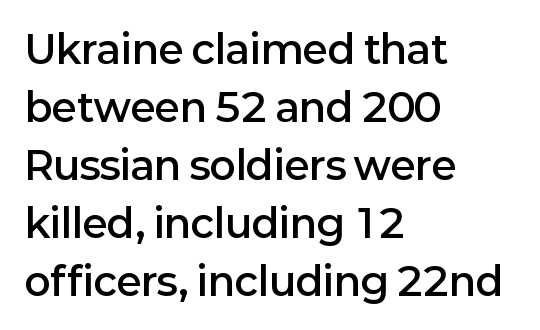
Q: Is the text bold? A: Semi-bold.
Q: Is the text italic (slanted)? A: No, it is upright.
Q: Is the typeface a serif or a sans-serif typeface? A: Sans-serif.
Q: Is the text underlined? A: No.
Q: How is the paragraph aligned? A: Left-aligned.
Q: Is the spacing between letters normal or unusually wide? A: Normal.
Q: Is the spacing between lines tight, normal or loose? A: Normal.
Q: Width (condensed, normal, or wide)? A: Normal.
Q: Stroke contrast? A: Low.
Q: x-height? A: Medium.
Q: Monospaced? A: No.
